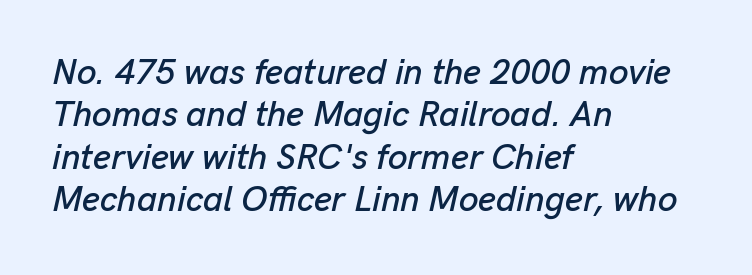
The image shows 35 px text type, italic (leaning right); set left-aligned, line spacing 1.21x, normal letter spacing, not underlined; low stroke contrast and a medium x-height.
